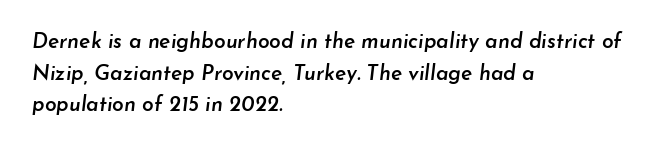
{"italic": "yes", "lean": "right", "slant_degrees": 7, "bold": "semi", "underline": "no", "align": "left", "line_spacing": "normal", "line_spacing_ratio": 1.51, "letter_spacing": "normal", "letter_spacing_em": 0.0, "glyph_px": 21}
